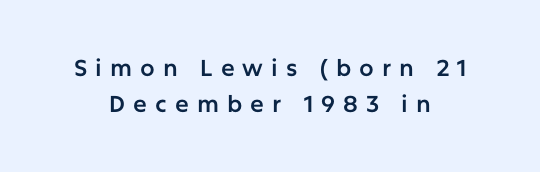
Inter-character spacing is expanded well beyond the font's built-in metrics. The letters stand straight up with perfectly vertical stems. Lines of text with bare space underneath. The rows are spaced the way most documents space them. Layout note: lines centered.
